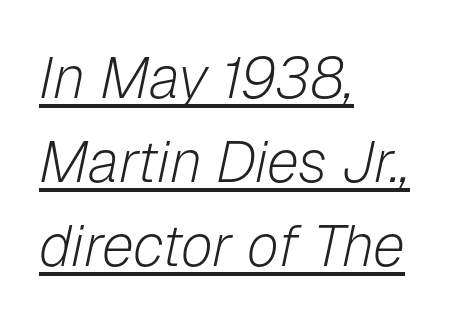
The image shows 58 px light type, italic (leaning right); set left-aligned, normal line spacing (1.45x), normal letter spacing, underlined; low stroke contrast and a medium x-height.
